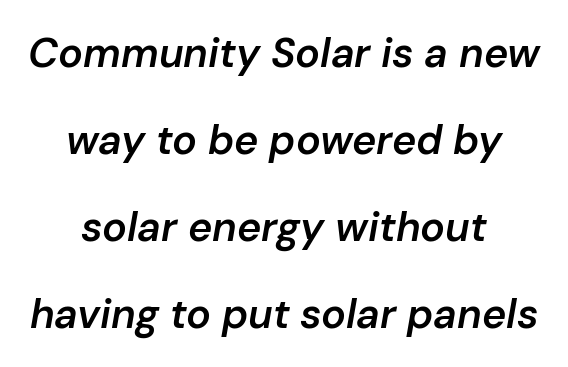
The image shows 41 px semibold type, italic (leaning right); set centered, loose line spacing (2.12x), normal letter spacing, not underlined; low stroke contrast and a medium x-height.
